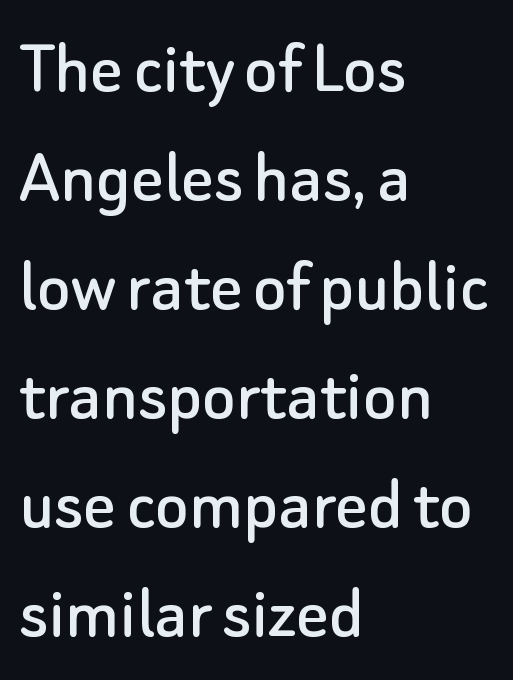
{"serif": "no", "italic": "no", "width": "normal", "stroke_contrast": "low", "x_height": "small", "monospaced": "no", "underline": "no", "align": "left", "line_spacing": "normal", "line_spacing_ratio": 1.38, "letter_spacing": "normal", "letter_spacing_em": 0.0, "glyph_px": 79}
